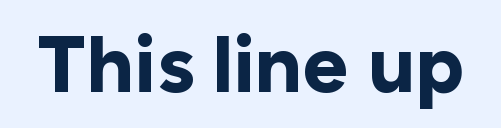
If you drew a line through each stem, it would be perfectly vertical. The line texture is even and compact thanks to regular tracking. Every letter is thick-stroked: bold, no question. Classification — sans serif.
